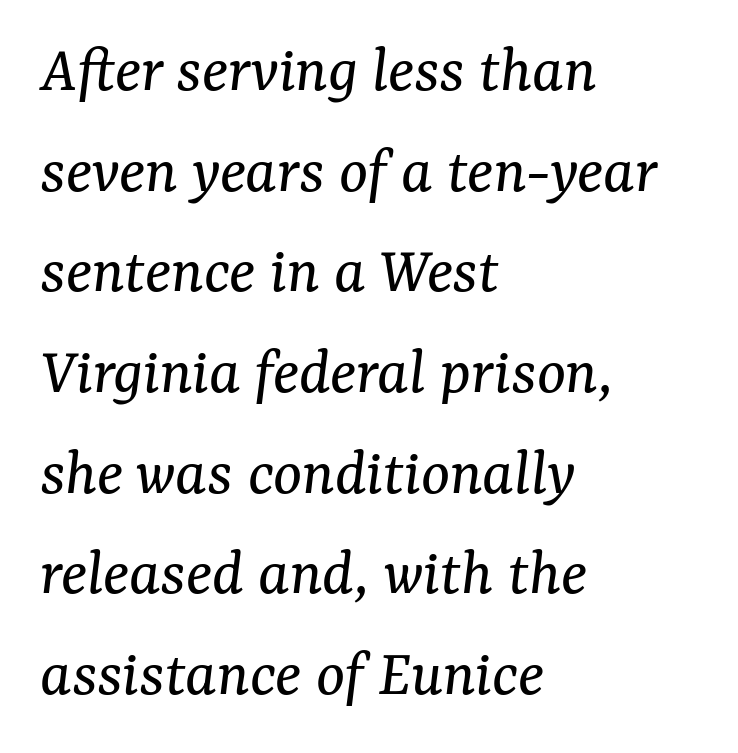
The face used here is proportionally spaced, like ordinary book or web type. Horizontally, the lines are justified to the leading edge only. Serifs: yes, visible at the terminals of the letterforms. These glyphs show unthickened strokes, regular width or finer. A typesetter would mark this as italic. A typesetter would call this zero additional tracking.
